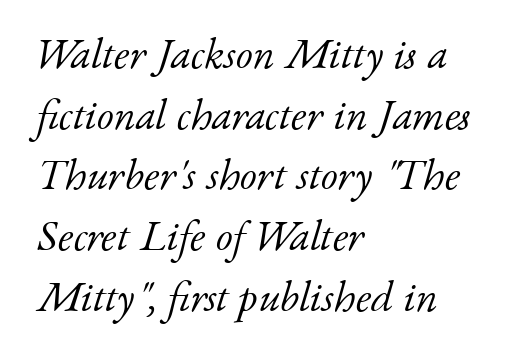
{"serif": "yes", "italic": "yes", "lean": "right", "slant_degrees": 17, "bold": "no", "weight": "light", "width": "normal", "stroke_contrast": "low", "x_height": "small", "monospaced": "no", "underline": "no", "align": "left", "line_spacing": "normal", "line_spacing_ratio": 1.41, "letter_spacing": "normal", "letter_spacing_em": 0.0, "glyph_px": 43}
